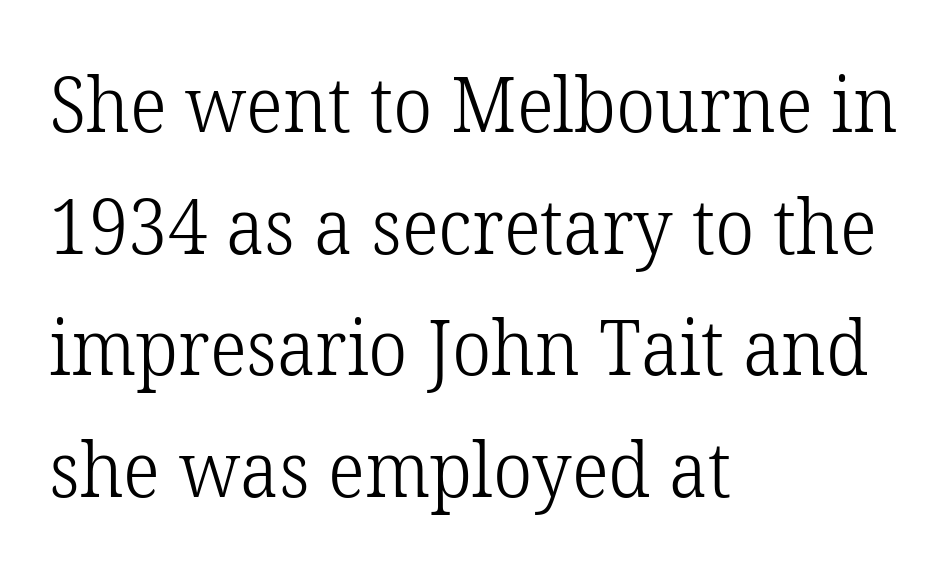
The image shows 77 px light serif type, upright; set left-aligned, normal line spacing (1.58x), normal letter spacing, not underlined; low stroke contrast and a medium x-height.
